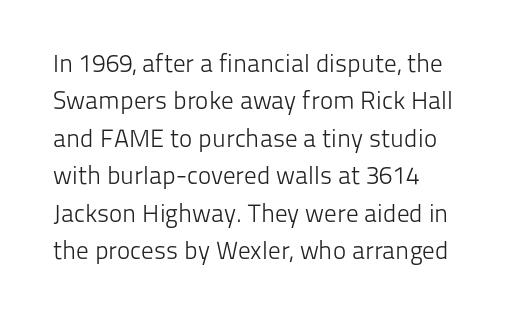
The image shows 25 px text type, upright; set normal line spacing (1.5x), normal letter spacing, not underlined.
